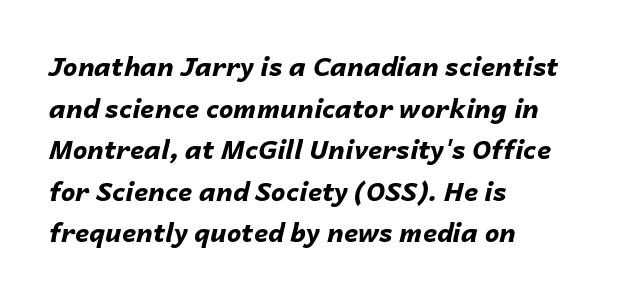
Visually the block forms a straight wall on the left and a jagged coastline on the right. You can tell it's italic because the verticals aren't actually vertical. Is the letter spacing exaggerated? No — it looks like the ordinary default. Glance below the letters and you will spot only blank space.
